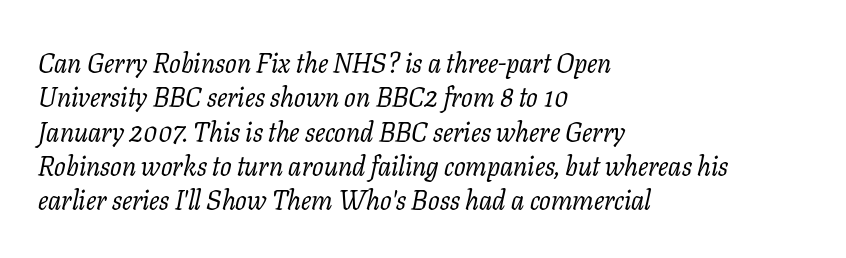
The image shows 27 px text type, italic (leaning right); set left-aligned, normal line spacing (1.27x), normal letter spacing, not underlined.
